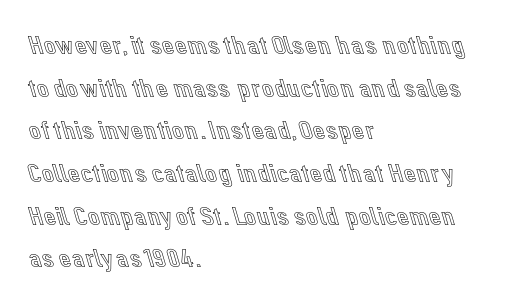
Q: Is the text italic (slanted)? A: Yes.
Q: Is the text underlined? A: No.
Q: How is the paragraph aligned? A: Left-aligned.
Q: Is the spacing between letters normal or unusually wide? A: Normal.
Q: Is the spacing between lines tight, normal or loose? A: Normal.
